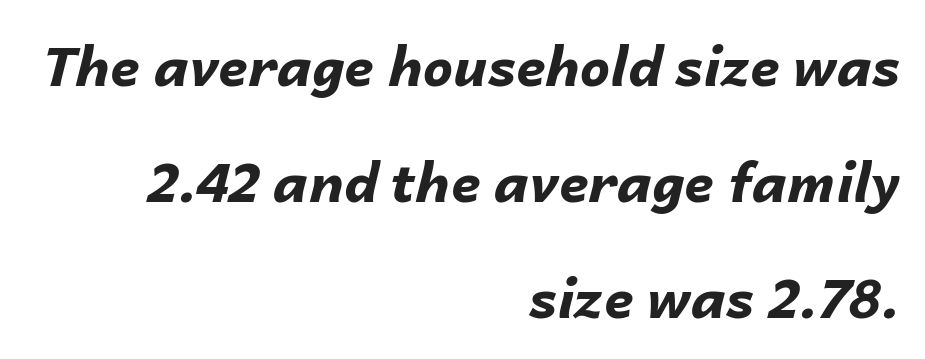
The image shows 54 px bold type, italic (leaning right); set right-aligned, loose line spacing (2.15x), normal letter spacing, not underlined; low stroke contrast and a medium x-height.
